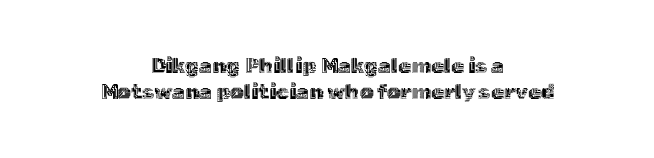
The image shows 21 px text type, upright; set centered, line spacing 1.23x, normal letter spacing, not underlined.
